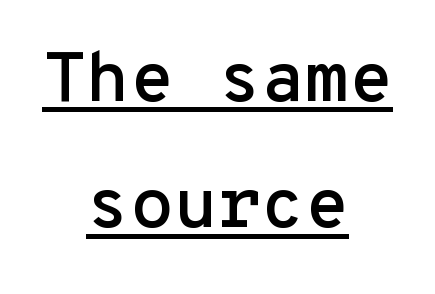
Ascenders rise straight up at ninety degrees. This rendering uses center alignment, leaving both contours irregular but symmetric. Has an underline been added? It has. Is this a fixed-width face? Yes — each glyph sits in an identical cell. Nope, no serifs anywhere on these letters.
